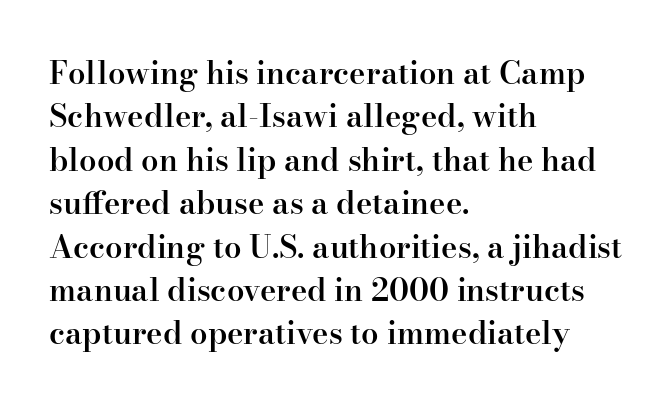
Is there any slant? The stems are plumb. Letters rest on an invisible, unmarked baseline. Typographically, this falls in the serif category. What stands out about the letter spacing? Nothing — it is the standard amount. What's the leading like? Ordinary, nothing unusual.
